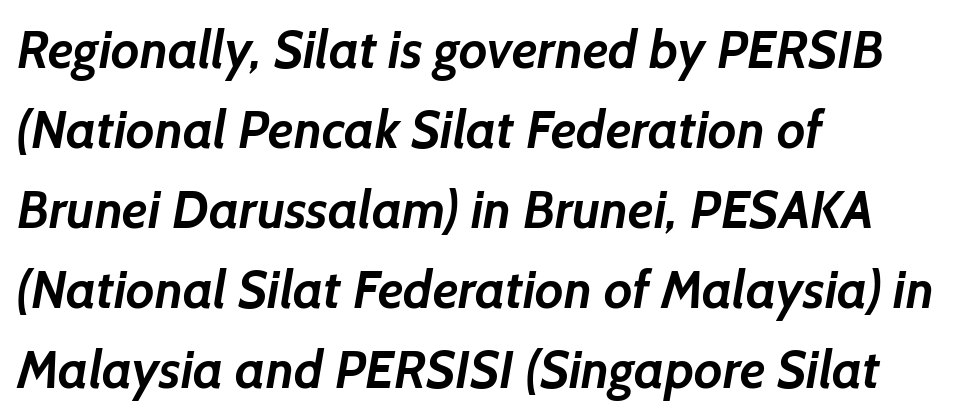
The image shows 52 px semibold sans-serif type; set left-aligned, normal line spacing (1.54x), normal letter spacing, not underlined; low stroke contrast and a medium x-height.
